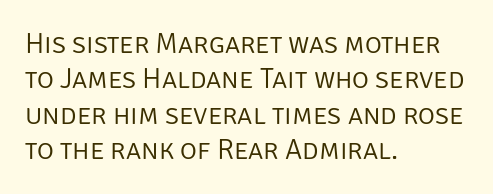
Letter spacing: default. The weight would be labelled regular, book, light, or lighter still. Are there feet on the stems? There aren't — it's a sans. The font's upright variant was chosen for this text. Honestly, there is no underline to notice here at all.
